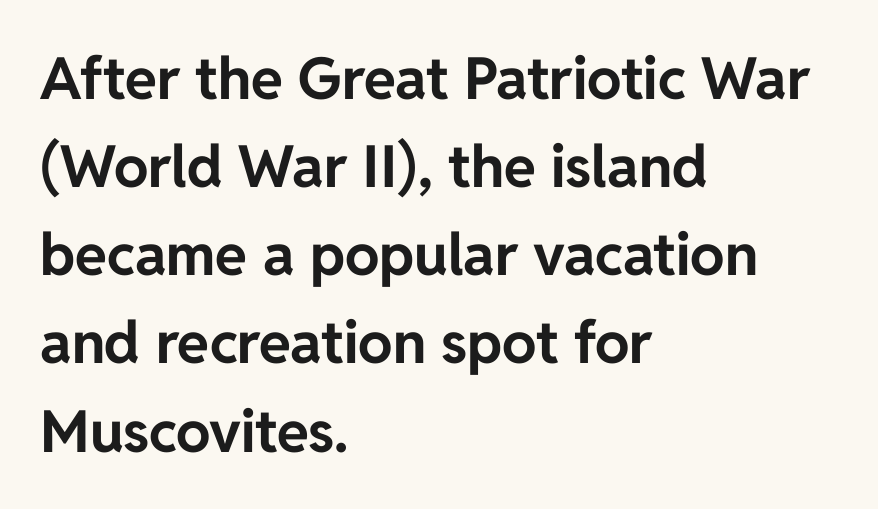
{"serif": "no", "italic": "no", "bold": "yes", "weight": "bold", "width": "normal", "stroke_contrast": "low", "x_height": "medium", "monospaced": "no", "underline": "no", "align": "left", "line_spacing": "normal", "line_spacing_ratio": 1.52, "letter_spacing": "normal", "letter_spacing_em": 0.0, "glyph_px": 58}
